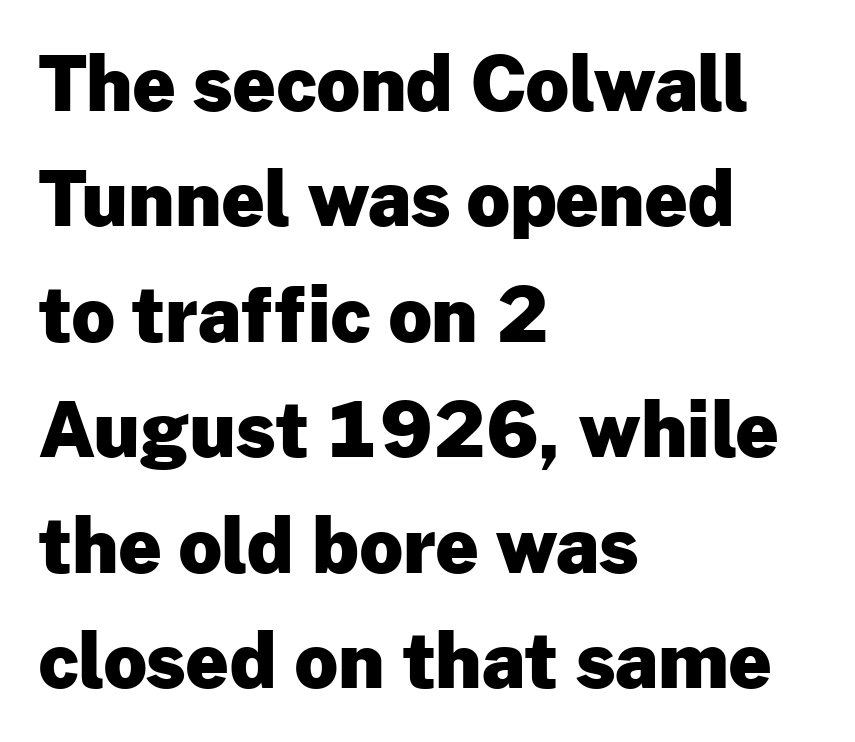
Q: Is the text bold? A: Yes.
Q: Is the text italic (slanted)? A: No, it is upright.
Q: Is the typeface a serif or a sans-serif typeface? A: Sans-serif.
Q: Is the text underlined? A: No.
Q: How is the paragraph aligned? A: Left-aligned.
Q: Is the spacing between letters normal or unusually wide? A: Normal.
Q: Is the spacing between lines tight, normal or loose? A: Normal.
Q: Width (condensed, normal, or wide)? A: Normal.
Q: Stroke contrast? A: Low.
Q: x-height? A: Medium.
Q: Monospaced? A: No.
